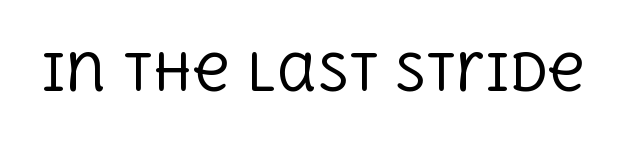
The image shows 51 px regular-weight serif type, upright; set normal letter spacing, not underlined; a large x-height.
